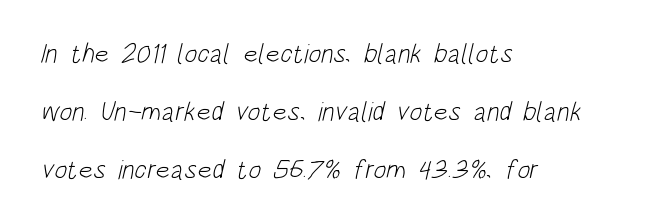
What stands out about the letter spacing? Nothing — it is the standard amount. The lines are spread far apart with generous leading. Decoration check: the copy has no underline. Heaviness? Minimal to ordinary, like unemphasized prose. The text block is weighted toward the left margin, trailing off unevenly rightward.
